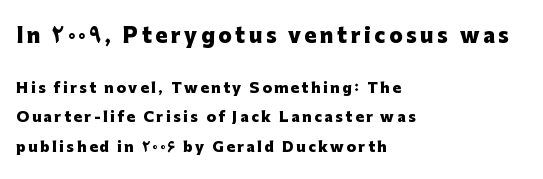
{"italic": "no", "bold": "yes", "underline": "no", "align": "left", "line_spacing": "loose", "line_spacing_ratio": 2.1, "larger_block": "first", "size_ratio": 1.43, "glyph_px": 20}
